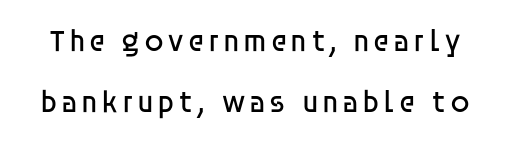
{"serif": "no", "italic": "no", "bold": "no", "weight": "regular", "width": "normal", "stroke_contrast": "low", "x_height": "large", "monospaced": "no", "underline": "no", "line_spacing": "loose", "line_spacing_ratio": 1.98, "glyph_px": 31}
